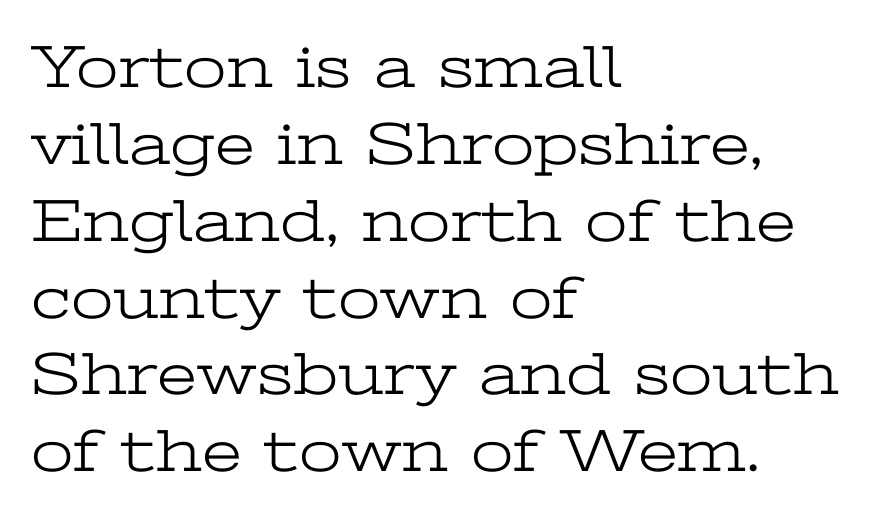
The rendering keeps characters at their native spacing. The passage shown is typeset with a serif family. Spacing verdict: proportional, widths tailored to each character. If you drew a line through each stem, it would be perfectly vertical. Just letters on the line, the space beneath them empty.
